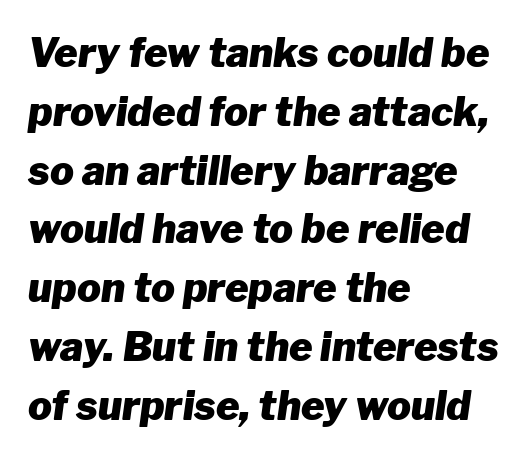
Q: Is the text bold? A: Yes.
Q: Is the text italic (slanted)? A: Yes, it leans right by about 8 degrees.
Q: Is the text underlined? A: No.
Q: How is the paragraph aligned? A: Left-aligned.
Q: Is the spacing between letters normal or unusually wide? A: Normal.
Q: Is the spacing between lines tight, normal or loose? A: Normal.
Q: Width (condensed, normal, or wide)? A: Normal.
Q: Stroke contrast? A: Low.
Q: x-height? A: Medium.
Q: Monospaced? A: No.
